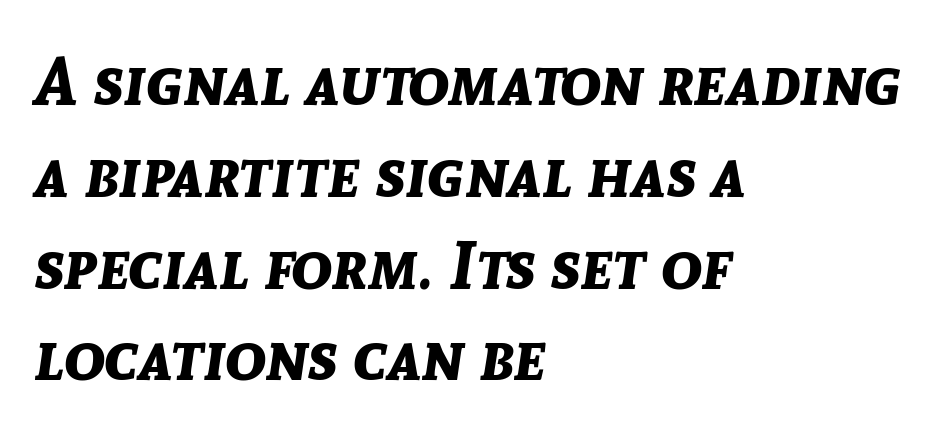
The image shows 68 px bold type, italic (leaning right); set left-aligned, normal line spacing (1.35x), normal letter spacing, not underlined; low stroke contrast and a medium x-height.
